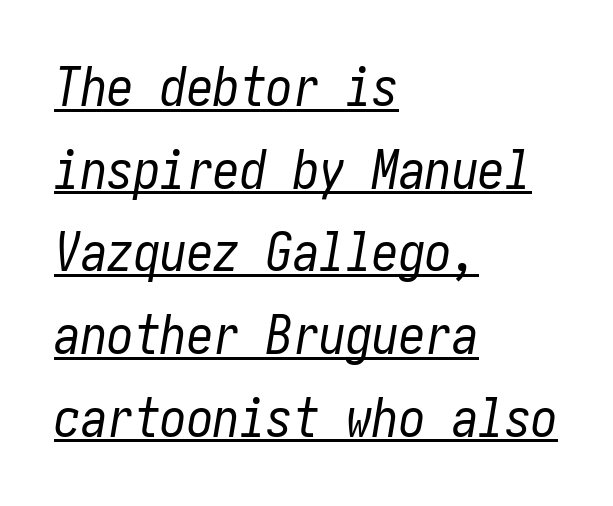
A classic flush-left, rag-right setting is used for this passage. In terms of leading, this rendering sits right in the middle. Style check: oblique. Underline: present. Weight class: somewhere from thin through regular. Short note: letters normally spaced.
